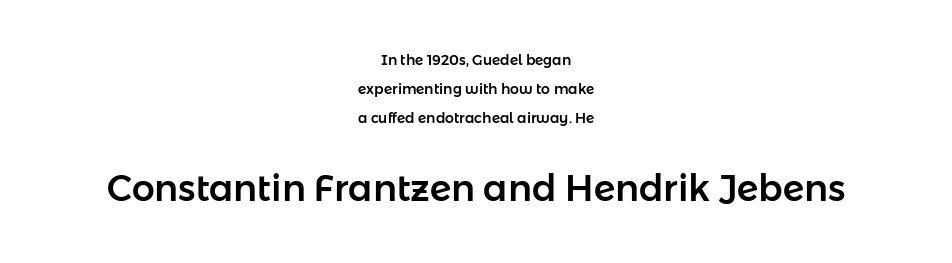
{"serif": "no", "italic": "no", "width": "normal", "stroke_contrast": "low", "x_height": "medium", "monospaced": "no", "underline": "no", "align": "center", "line_spacing": "loose", "line_spacing_ratio": 2.06, "letter_spacing": "normal", "letter_spacing_em": 0.0, "larger_block": "second", "size_ratio": 2.57, "glyph_px": 36}
